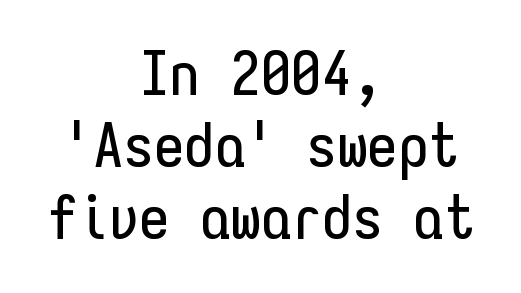
{"serif": "no", "italic": "no", "width": "condensed", "stroke_contrast": "low", "x_height": "medium", "monospaced": "yes", "underline": "no", "align": "center", "line_spacing_ratio": 1.18, "letter_spacing": "normal", "letter_spacing_em": 0.0, "glyph_px": 61}
